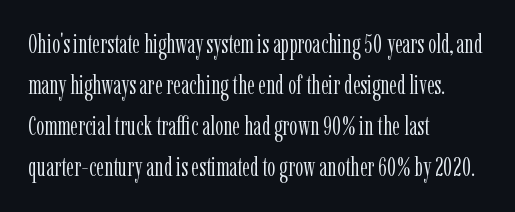
Q: Is the text bold? A: No.
Q: Is the text italic (slanted)? A: No, it is upright.
Q: Is the text underlined? A: No.
Q: How is the paragraph aligned? A: Left-aligned.
Q: Is the spacing between letters normal or unusually wide? A: Normal.
Q: Is the spacing between lines tight, normal or loose? A: Normal.
